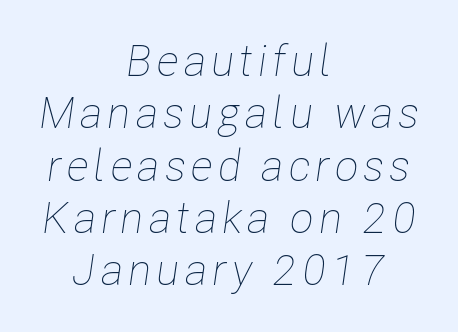
The image shows 44 px thin, condensed type, italic (leaning right); set centered, line spacing 1.19x, not underlined; low stroke contrast and a medium x-height.
